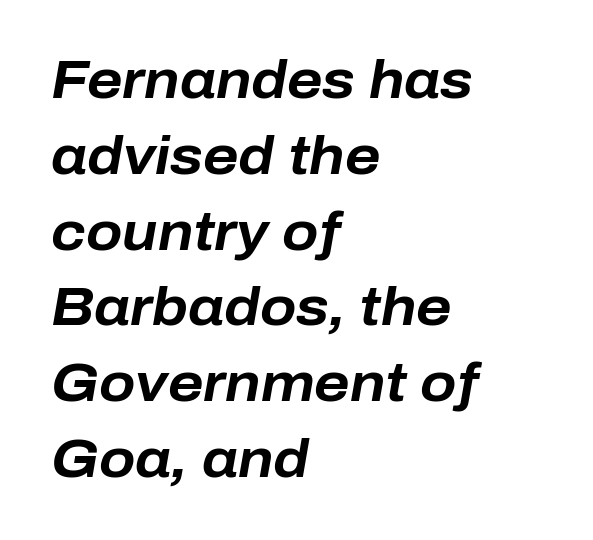
The image shows 53 px bold type, italic (leaning right); set left-aligned, normal line spacing (1.43x), normal letter spacing, not underlined; low stroke contrast and a medium x-height.
